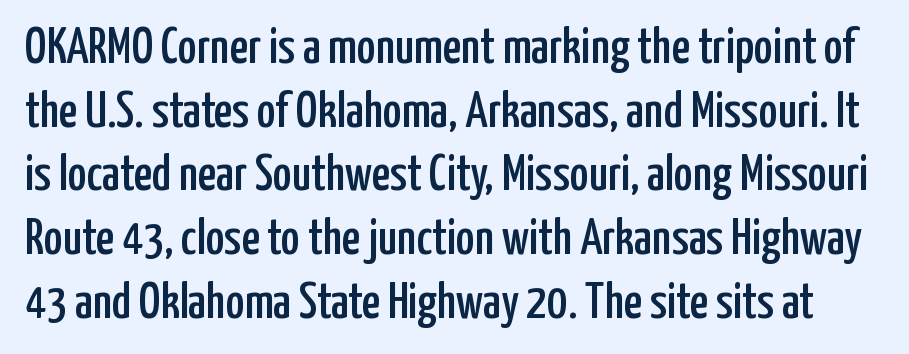
The image shows 51 px condensed sans-serif type, upright; set normal line spacing (1.25x), normal letter spacing, not underlined; low stroke contrast and a medium x-height.
